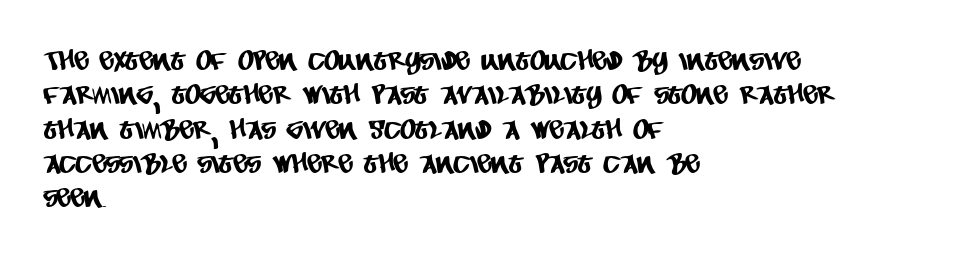
The image shows 27 px text type; set left-aligned, normal line spacing (1.27x), normal letter spacing, not underlined.
